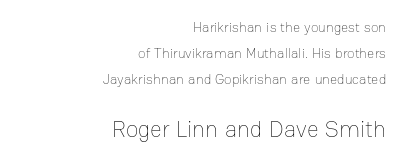
{"italic": "no", "bold": "no", "underline": "no", "align": "right", "line_spacing_ratio": 1.85, "letter_spacing": "normal", "letter_spacing_em": 0.0, "larger_block": "second", "size_ratio": 1.64, "glyph_px": 23}
